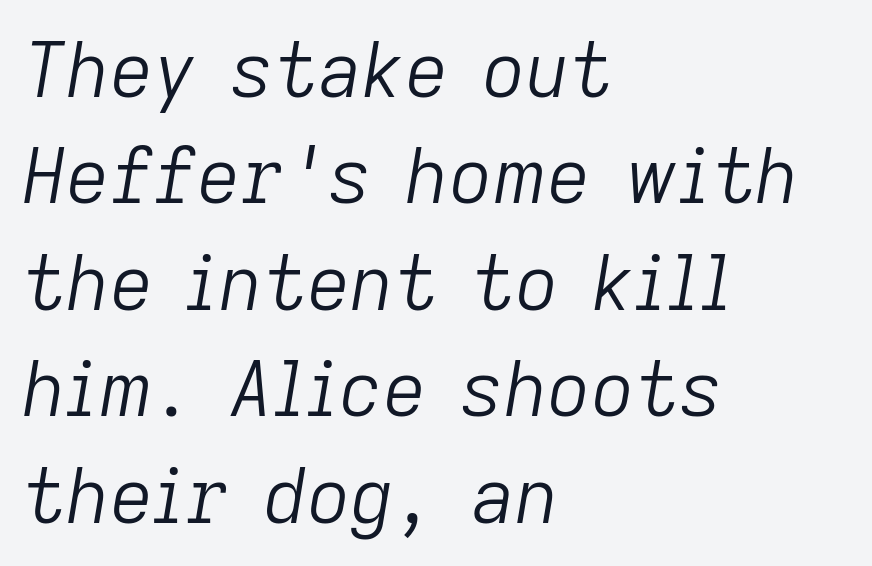
The passage shown is typed in a proportional face where columns would drift. If you drew a line through each stem, it would be angled. Regular leading. Look at the tracking — it's just the regular setting, nothing added. Stroke thickness stays within the range of a standard reading face or lighter.
